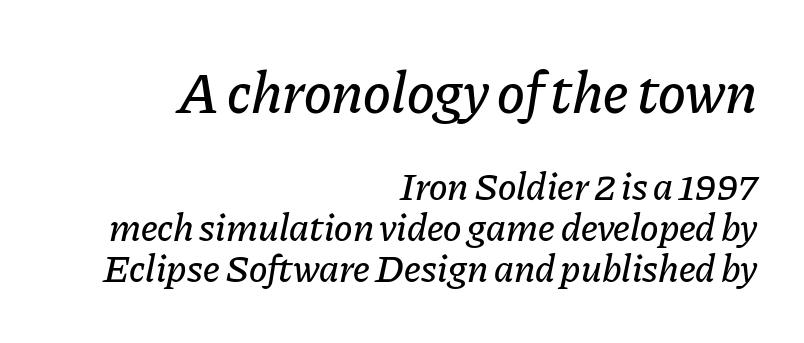
The image shows 59 px text type, italic (leaning right); set right-aligned, tight line spacing (1.05x), normal letter spacing, not underlined; the first (top) block is 1.51x larger; low stroke contrast and a medium x-height.
